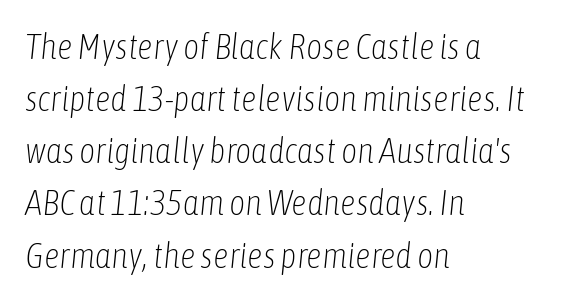
Unmarked baselines from the first word to the last. The leading is moderate, giving the passage an even texture. The horizontal fit of the characters is conventional and even. Is this a fixed-width face? No — the glyphs have proportional, varying widths.
